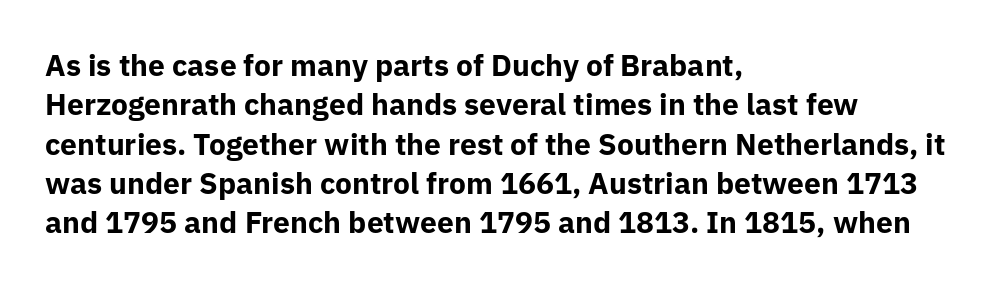
You can tell it's not italic because the verticals are truly vertical. Is this a fixed-width face? No — the glyphs have proportional, varying widths. The space between consecutive lines is moderate. Decoration check: the copy has no underline.
